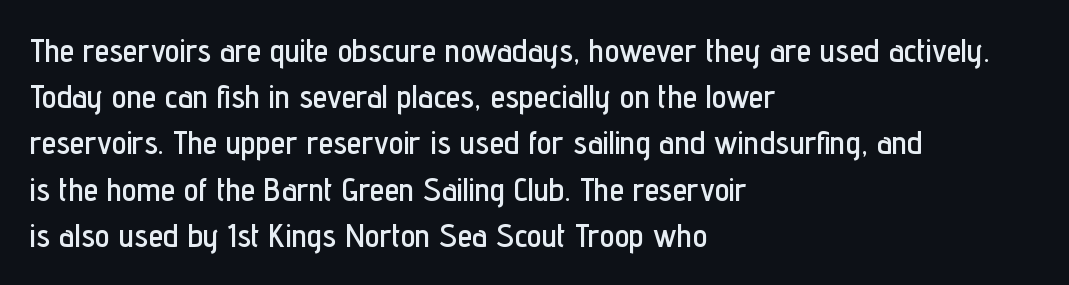
The rows are spaced the way most documents space them. Ascenders rise straight up at ninety degrees. This sample has the flowing, uneven cadence of proportional lettering. In terms of letterspacing, this is plain default setting. The passage is arranged the way most books set body copy — flush left. Look at the bottom of the vertical strokes: they stop flat, with no serifs.
